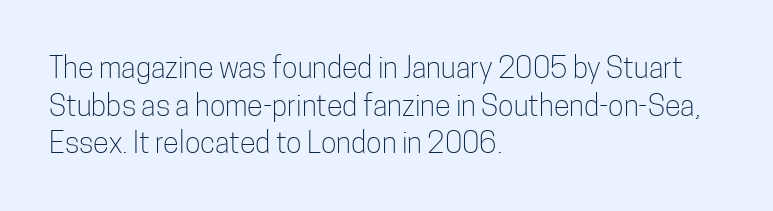
{"serif": "no", "italic": "no", "bold": "no", "weight": "light", "width": "condensed", "stroke_contrast": "low", "x_height": "medium", "monospaced": "no", "underline": "no", "align": "left", "line_spacing": "normal", "line_spacing_ratio": 1.3, "letter_spacing": "normal", "letter_spacing_em": 0.0, "glyph_px": 29}
